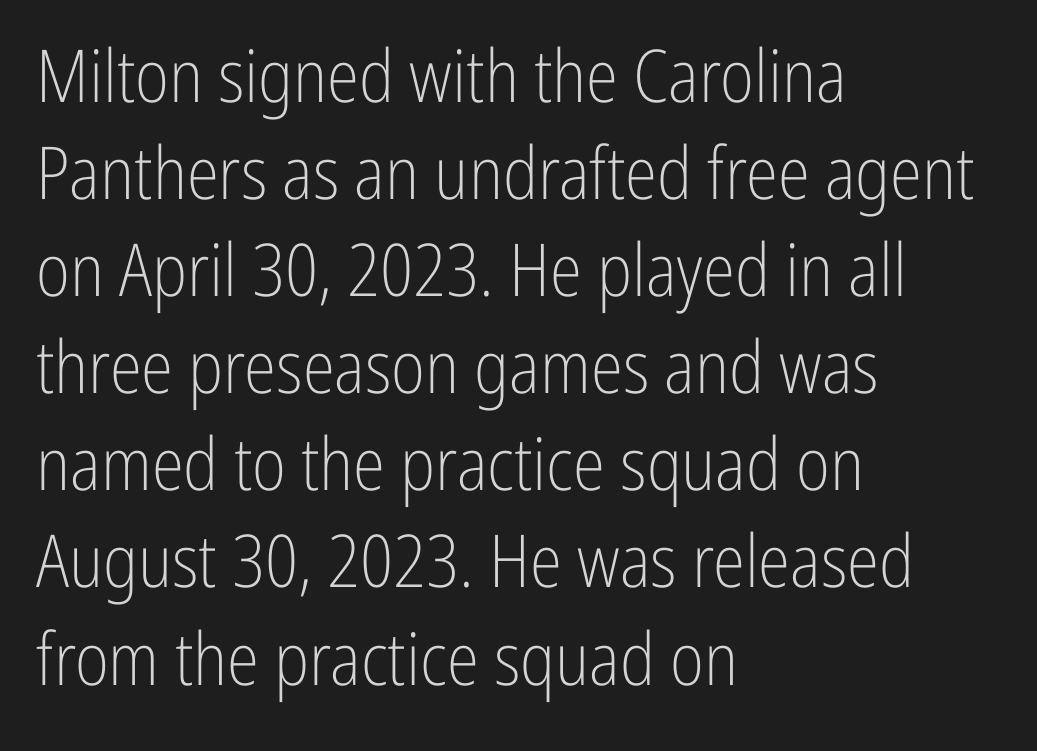
{"serif": "no", "italic": "no", "bold": "no", "weight": "light", "width": "condensed", "stroke_contrast": "low", "x_height": "medium", "monospaced": "no", "underline": "no", "align": "left", "line_spacing": "normal", "line_spacing_ratio": 1.33, "letter_spacing": "normal", "letter_spacing_em": 0.0, "glyph_px": 73}
